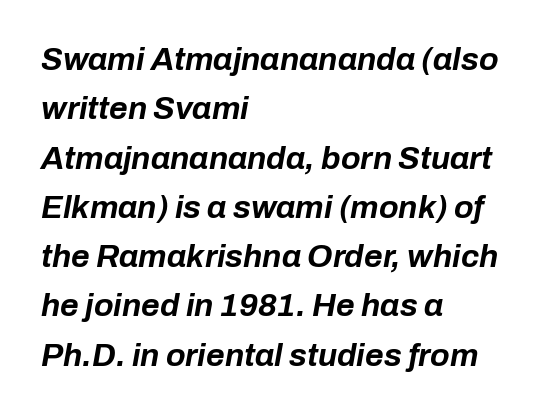
The letters advance in unequal steps, a hallmark of proportional type. Typographic density is high because the face is bold. Slant detected: the letters are inclined. Bare-footed words on every line. Does extra space separate the letters? No, they use regular spacing.
